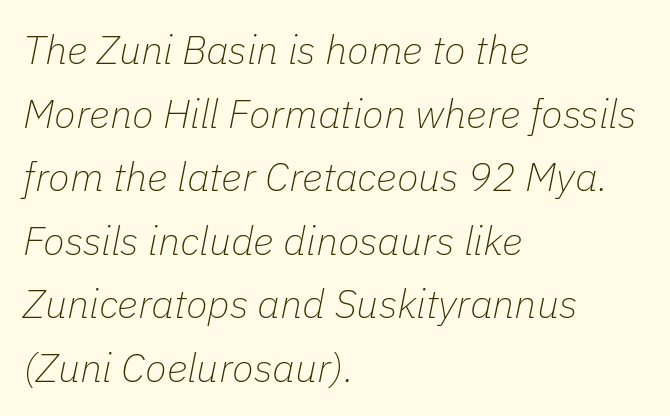
Is this a fixed-width face? No — the glyphs have proportional, varying widths. This reads as an unemphasized weight, regular at the heaviest. Each line starts at the same left margin while the right side varies. Normally led — the rows are evenly, conventionally spaced. Looking at the ascenders, they clearly lean.
